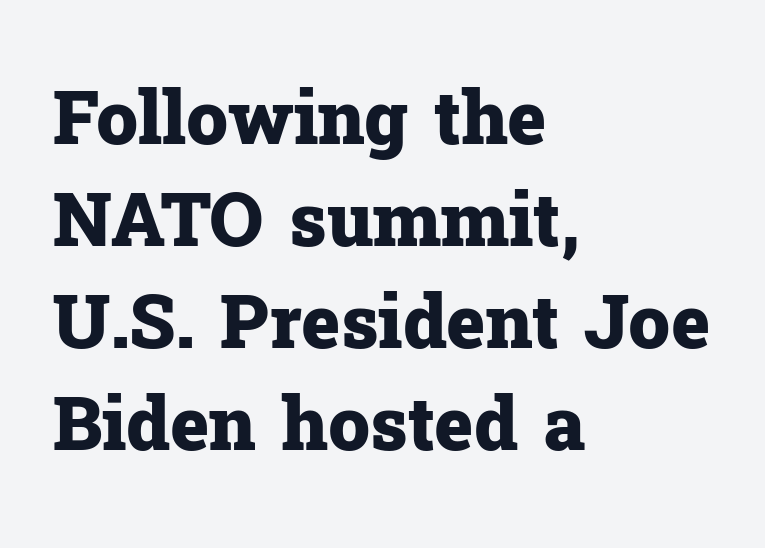
Q: Is the text bold? A: Yes.
Q: Is the text italic (slanted)? A: No, it is upright.
Q: Is the typeface a serif or a sans-serif typeface? A: Serif.
Q: Is the text underlined? A: No.
Q: How is the paragraph aligned? A: Left-aligned.
Q: Is the spacing between letters normal or unusually wide? A: Normal.
Q: Is the spacing between lines tight, normal or loose? A: Normal.
Q: Width (condensed, normal, or wide)? A: Normal.
Q: Stroke contrast? A: Low.
Q: x-height? A: Medium.
Q: Monospaced? A: No.
